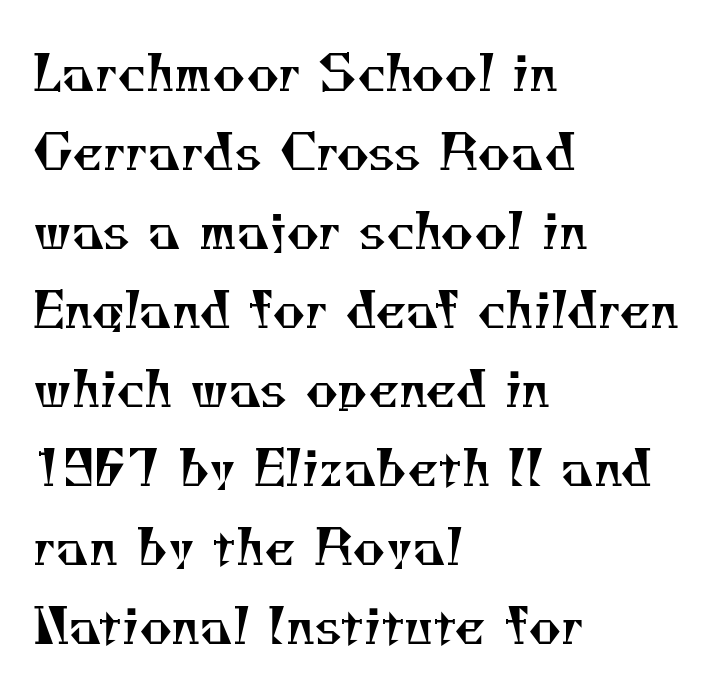
The image shows 50 px regular-weight serif type; set left-aligned, normal line spacing (1.58x), normal letter spacing, not underlined; medium stroke contrast and a small x-height.
